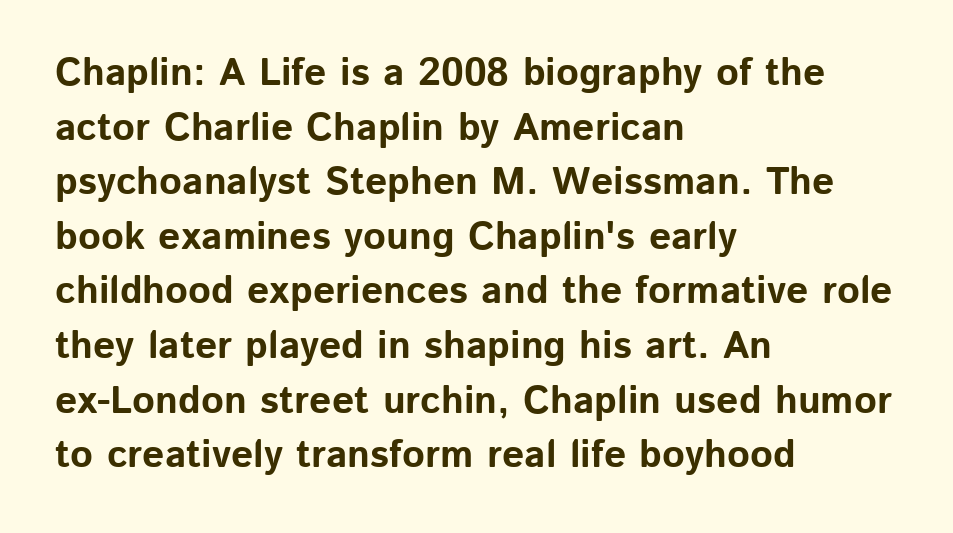
The face used here is proportionally spaced, like ordinary book or web type. The ragged edge is on the right, which tells us the setting is flush left. The rendering uses a moderate line-height, typical for paragraphs. Note: no serifs on the glyphs.
